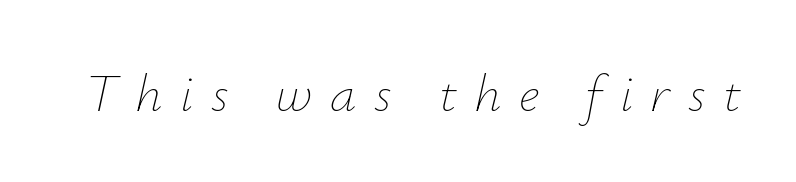
The image shows 53 px thin type, italic (leaning right); set unusually wide letter spacing (+0.33 em), not underlined; low stroke contrast and a small x-height.
